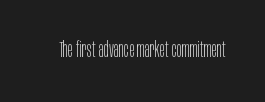
The image shows 22 px text type, upright; set normal letter spacing, not underlined.
